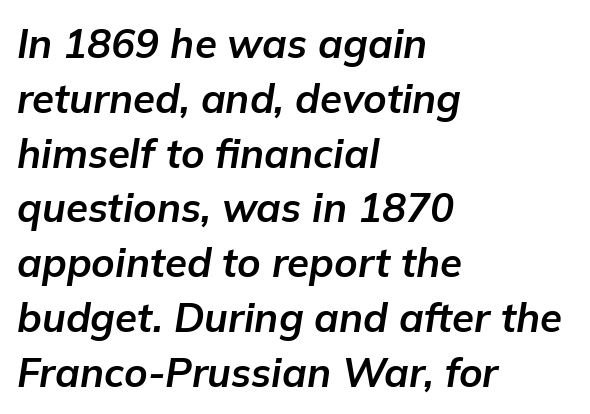
Q: Is the text bold? A: Yes.
Q: Is the text italic (slanted)? A: Yes, it leans right by about 9 degrees.
Q: Is the text underlined? A: No.
Q: How is the paragraph aligned? A: Left-aligned.
Q: Is the spacing between letters normal or unusually wide? A: Normal.
Q: Is the spacing between lines tight, normal or loose? A: Normal.
Q: Width (condensed, normal, or wide)? A: Normal.
Q: Stroke contrast? A: Low.
Q: x-height? A: Medium.
Q: Monospaced? A: No.
